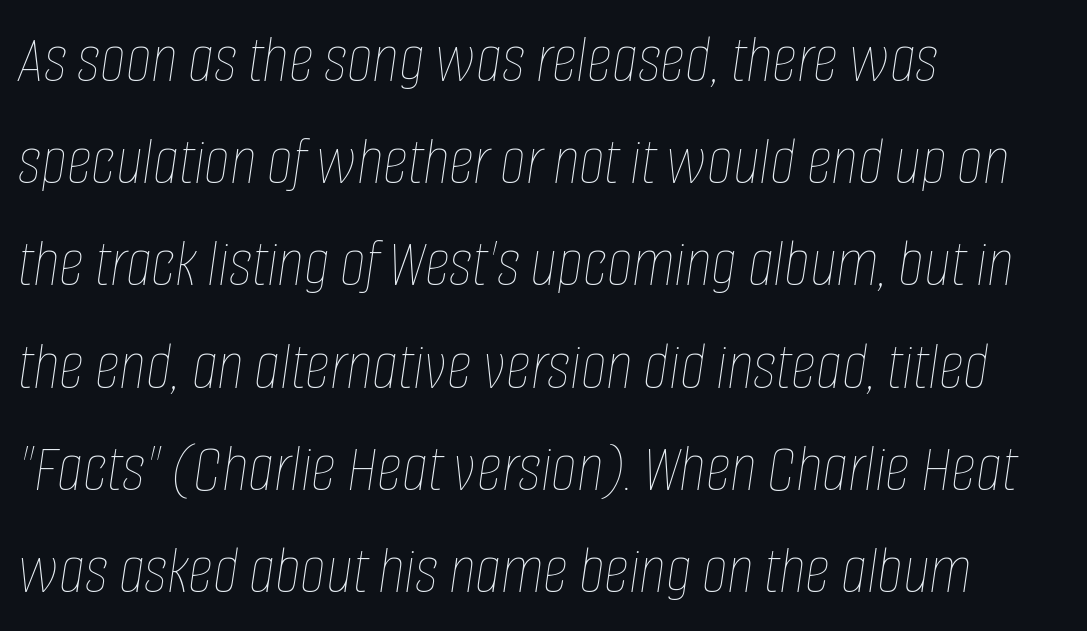
{"italic": "yes", "lean": "right", "slant_degrees": 8, "bold": "no", "weight": "thin", "width": "condensed", "stroke_contrast": "low", "x_height": "large", "monospaced": "no", "underline": "no", "align": "left", "line_spacing": "normal", "line_spacing_ratio": 1.46, "letter_spacing": "normal", "letter_spacing_em": 0.0, "glyph_px": 70}
